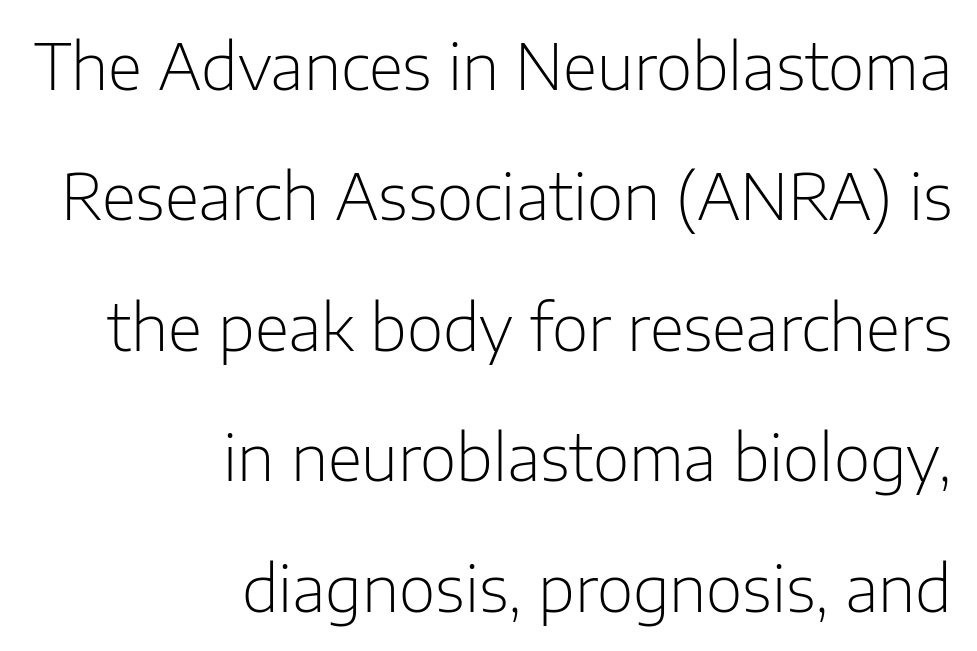
Q: Is the text bold? A: No.
Q: Is the text italic (slanted)? A: No, it is upright.
Q: Is the typeface a serif or a sans-serif typeface? A: Sans-serif.
Q: Is the text underlined? A: No.
Q: How is the paragraph aligned? A: Right-aligned.
Q: Is the spacing between letters normal or unusually wide? A: Normal.
Q: Is the spacing between lines tight, normal or loose? A: Loose.
Q: Width (condensed, normal, or wide)? A: Normal.
Q: Stroke contrast? A: Low.
Q: x-height? A: Medium.
Q: Monospaced? A: No.
